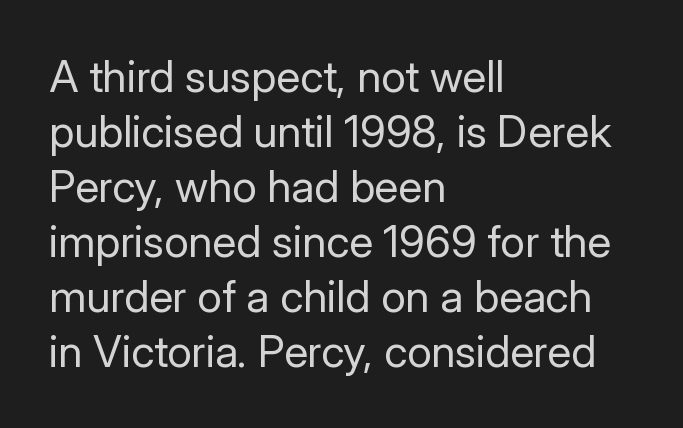
{"serif": "no", "italic": "no", "bold": "no", "weight": "regular", "width": "normal", "stroke_contrast": "low", "x_height": "medium", "monospaced": "no", "underline": "no", "align": "left", "line_spacing": "normal", "line_spacing_ratio": 1.25, "letter_spacing": "normal", "letter_spacing_em": 0.0, "glyph_px": 44}
